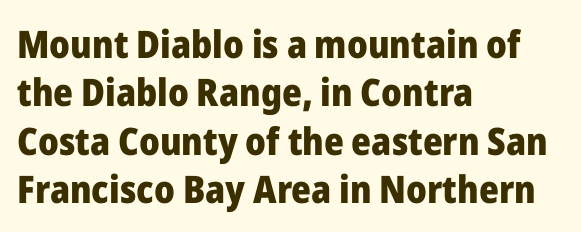
Q: Is the text bold? A: Yes.
Q: Is the text italic (slanted)? A: No, it is upright.
Q: Is the typeface a serif or a sans-serif typeface? A: Sans-serif.
Q: Is the text underlined? A: No.
Q: How is the paragraph aligned? A: Left-aligned.
Q: Is the spacing between letters normal or unusually wide? A: Normal.
Q: Is the spacing between lines tight, normal or loose? A: Normal.
Q: Width (condensed, normal, or wide)? A: Normal.
Q: Stroke contrast? A: Low.
Q: x-height? A: Medium.
Q: Monospaced? A: No.
